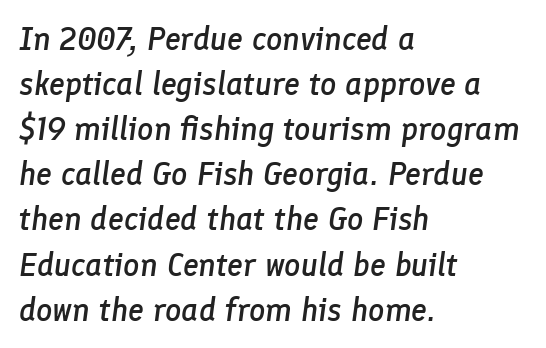
The image shows 32 px semibold type, italic (leaning right); set left-aligned, normal line spacing (1.41x), normal letter spacing, not underlined; low stroke contrast and a medium x-height.
